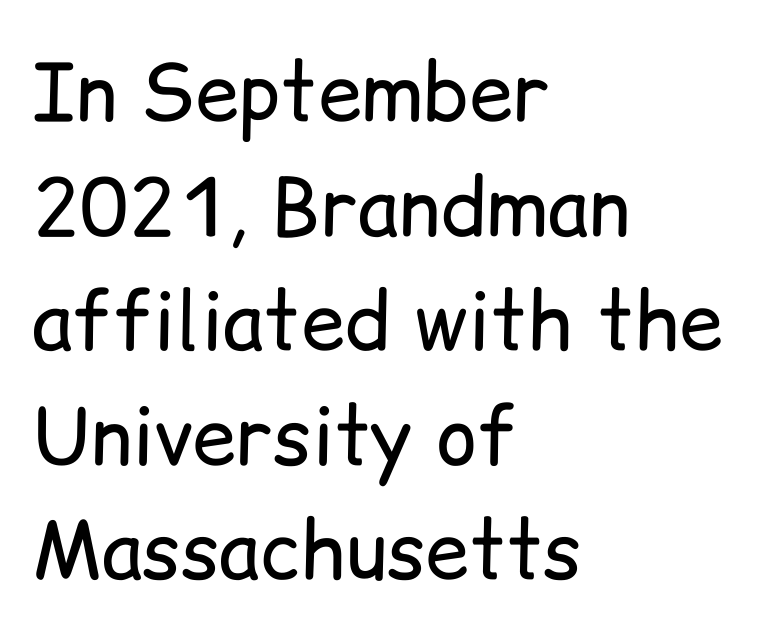
Q: Is the text bold? A: No.
Q: Is the text italic (slanted)? A: No, it is upright.
Q: Is the typeface a serif or a sans-serif typeface? A: Sans-serif.
Q: Is the text underlined? A: No.
Q: How is the paragraph aligned? A: Left-aligned.
Q: Is the spacing between letters normal or unusually wide? A: Normal.
Q: Is the spacing between lines tight, normal or loose? A: Normal.
Q: Width (condensed, normal, or wide)? A: Normal.
Q: Stroke contrast? A: Low.
Q: x-height? A: Medium.
Q: Monospaced? A: No.
